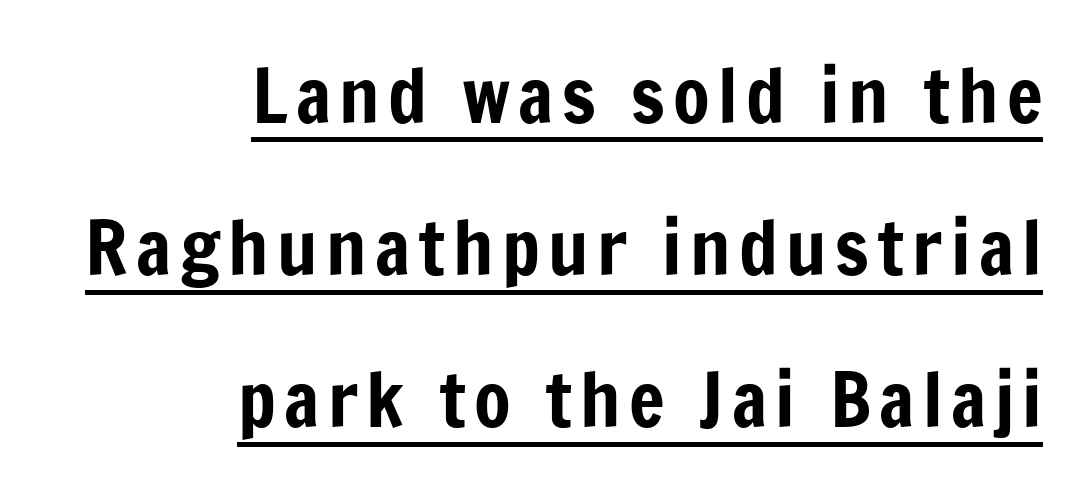
The letters advance in unequal steps, a hallmark of proportional type. Looks like someone drew a line under every word here. Layout note: lines flush right. These lines are composed in type without serifs. Ordinary non-slanted type is in use.
